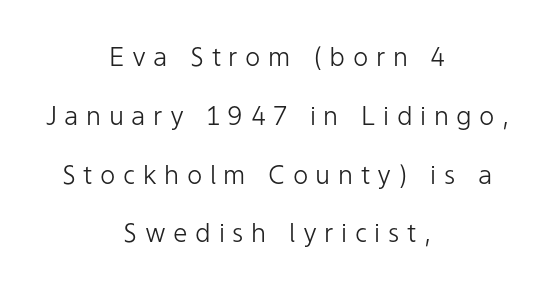
The image shows 26 px text type, upright; set centered, loose line spacing (2.26x), unusually wide letter spacing (+0.29 em), not underlined.
